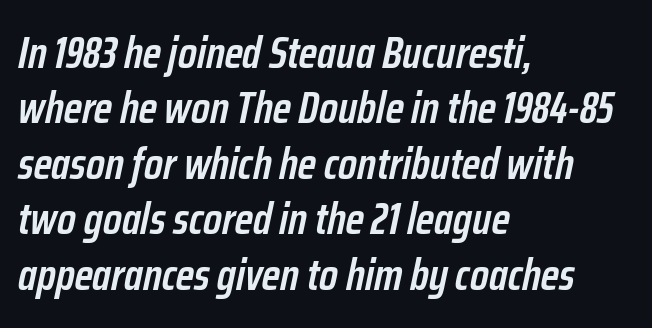
{"italic": "yes", "lean": "right", "slant_degrees": 12, "bold": "semi", "weight": "semibold", "width": "condensed", "stroke_contrast": "low", "x_height": "medium", "monospaced": "no", "underline": "no", "align": "left", "line_spacing": "normal", "line_spacing_ratio": 1.26, "letter_spacing": "normal", "letter_spacing_em": 0.0, "glyph_px": 44}
